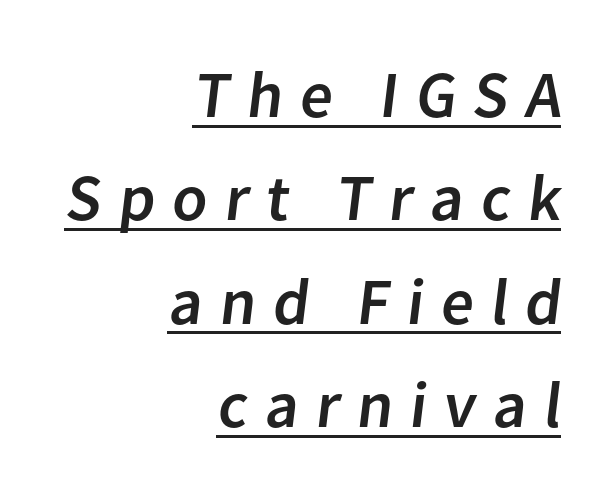
{"serif": "no", "width": "normal", "stroke_contrast": "low", "x_height": "medium", "monospaced": "no", "underline": "yes", "align": "right", "line_spacing": "normal", "line_spacing_ratio": 1.59, "letter_spacing": "wide", "letter_spacing_em": 0.26, "glyph_px": 65}
